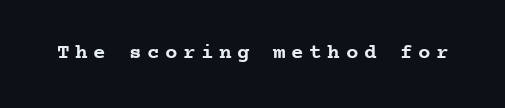
{"italic": "no", "bold": "yes", "underline": "no", "letter_spacing": "wide", "letter_spacing_em": 0.26, "glyph_px": 21}
